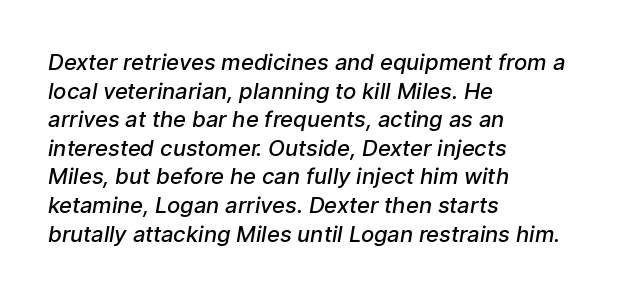
Does the copy run flush right? No — it runs flush left. These lines sit exactly where default settings would place them. The space directly below the letters is spotless. The gaps between neighbouring characters are ordinary and unremarkable.
